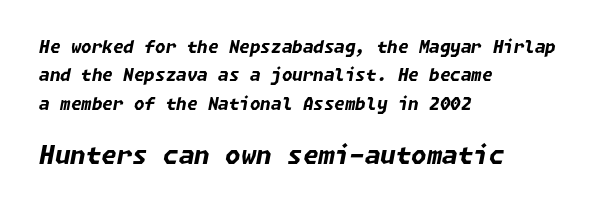
As a designer I'd log this as weight 700, bold. Designer's note — italics engaged. The letters sit at their default tracking, neither squeezed nor spread. Vertical spacing — default.
